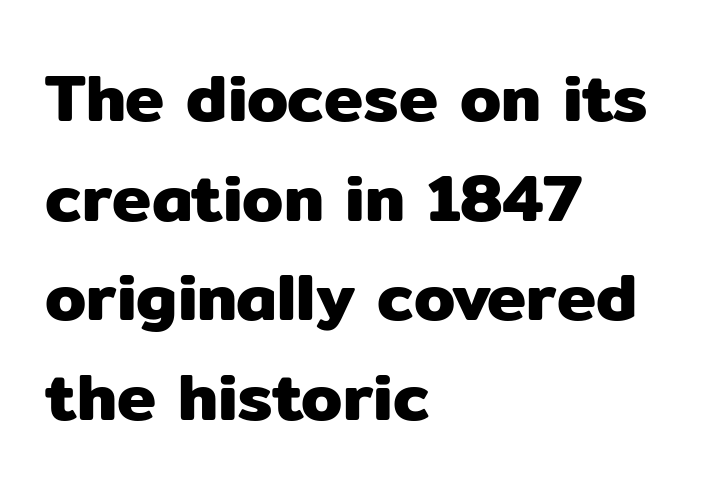
Posture: upright roman. Honestly, the row spacing looks completely unremarkable. Glyph-to-glyph distance matches everyday printed text. Stroke terminals: plain, sans-serif.
